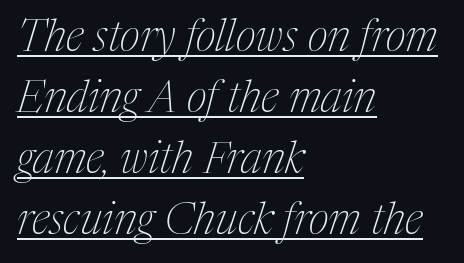
The image shows 44 px thin, condensed serif type, italic (leaning right); set left-aligned, normal line spacing (1.39x), normal letter spacing, underlined; medium stroke contrast and a medium x-height.
